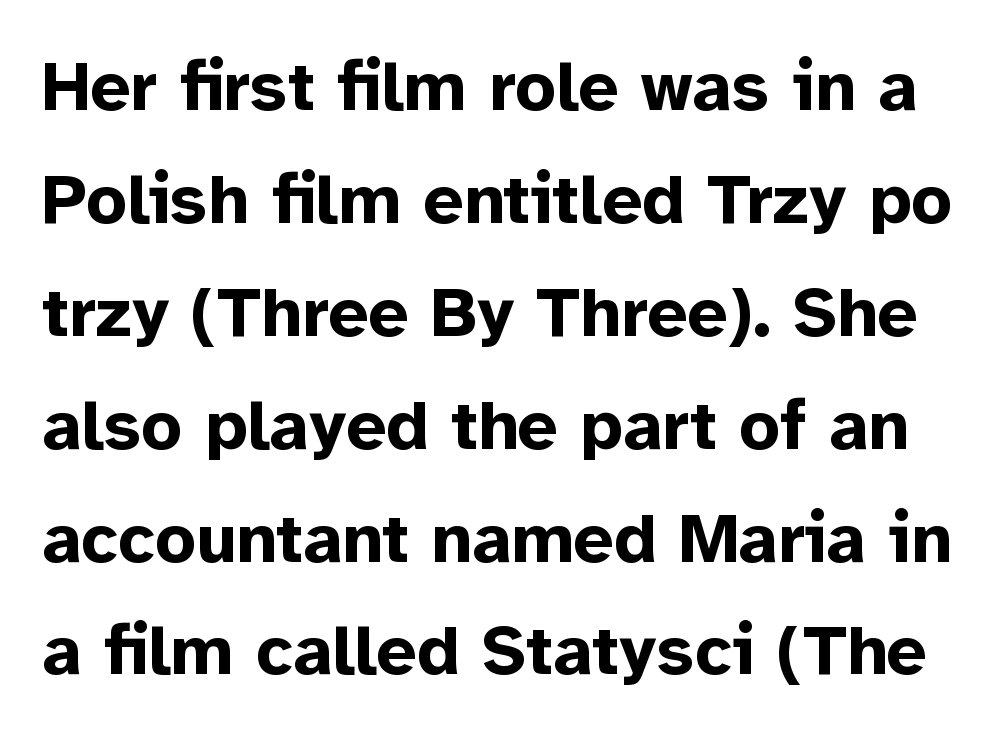
{"serif": "no", "italic": "no", "bold": "yes", "weight": "bold", "width": "normal", "stroke_contrast": "low", "x_height": "medium", "monospaced": "no", "underline": "no", "line_spacing": "normal", "line_spacing_ratio": 1.59, "letter_spacing": "normal", "letter_spacing_em": 0.0, "glyph_px": 71}
